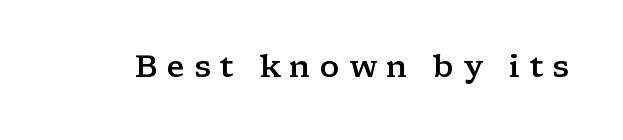
{"serif": "yes", "italic": "no", "bold": "semi", "weight": "semibold", "width": "wide", "stroke_contrast": "low", "x_height": "medium", "monospaced": "no", "underline": "no", "letter_spacing": "wide", "letter_spacing_em": 0.29, "glyph_px": 31}
